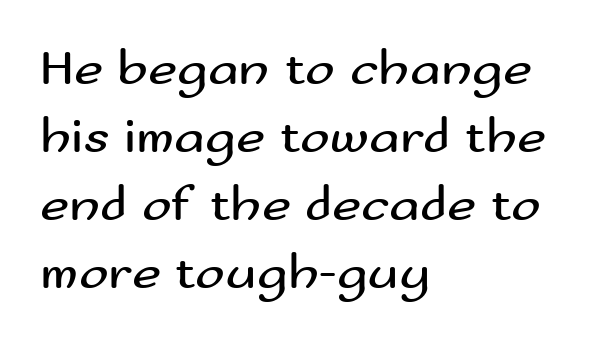
{"serif": "no", "italic": "no", "bold": "no", "weight": "regular", "width": "wide", "stroke_contrast": "medium", "x_height": "small", "monospaced": "no", "underline": "no", "align": "left", "line_spacing": "normal", "line_spacing_ratio": 1.36, "letter_spacing": "normal", "letter_spacing_em": 0.0, "glyph_px": 50}
